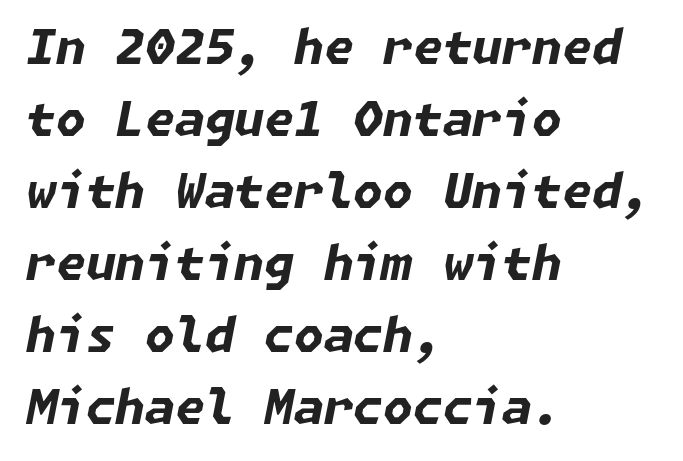
Has an underline been added? It has not. Heavy-handed strokes throughout: this text is bold. Line spacing here is normal. This rendering leaves character spacing at its baseline value. Italic: yes, the glyphs are oblique.
